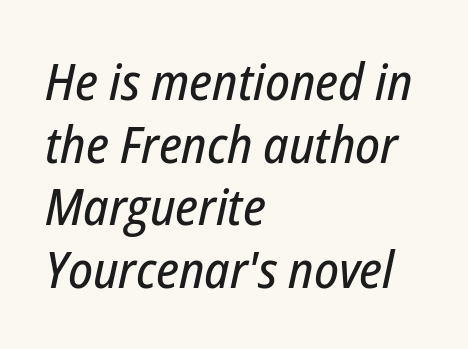
The lines are quadded left. These lines were composed using italics. Looks like regular typesetting: each glyph gets only the width it needs. Letters rest on an invisible, unmarked baseline.
